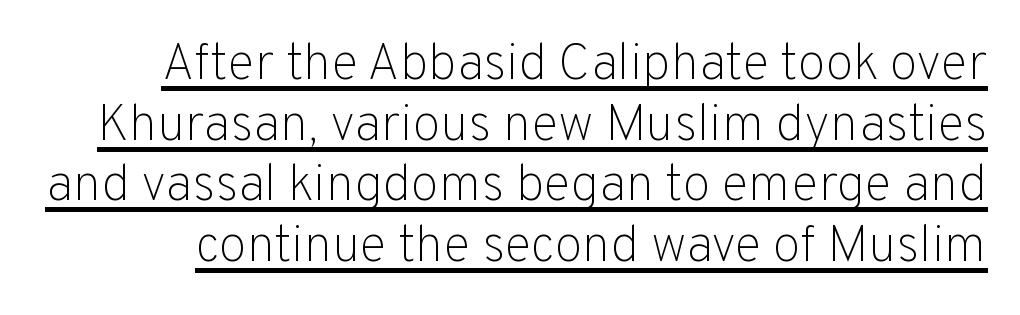
The face used here is a sans, in the tradition of grotesques and geometrics. Does the lettering tilt? It doesn't — this is upright. A typesetter would call this proportional, since set widths differ per character. Descenders here cross a horizontal rule under the line. Tracking value appears to be zero — textbook default spacing. Bold? No — there's no thickening of the strokes.
